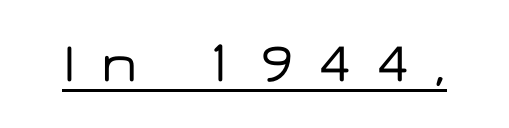
{"serif": "no", "italic": "no", "width": "wide", "stroke_contrast": "low", "x_height": "medium", "monospaced": "no", "underline": "yes", "letter_spacing": "wide", "letter_spacing_em": 0.47, "glyph_px": 55}
